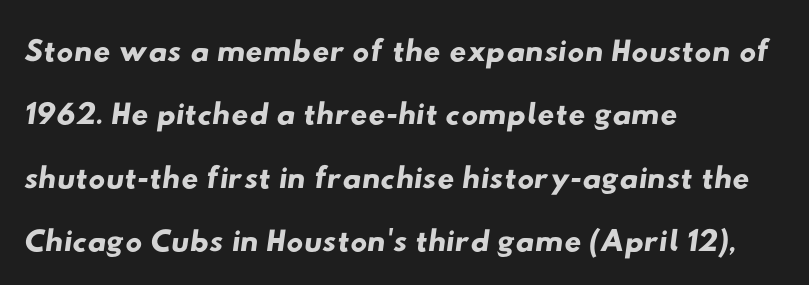
These lines are set flush left with a ragged right edge. The tracking reads as untouched default to a designer's eye. Nobody drew a line under any word here. Nope, no serifs anywhere on these letters. Here the designer chose a conventional face with non-uniform glyph widths. Interline gaps are of average width in this sample.
